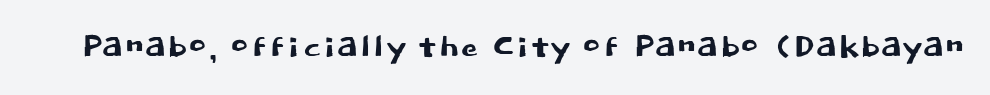
The image shows 44 px sans-serif type, upright; set normal letter spacing, not underlined; low stroke contrast and a large x-height.
